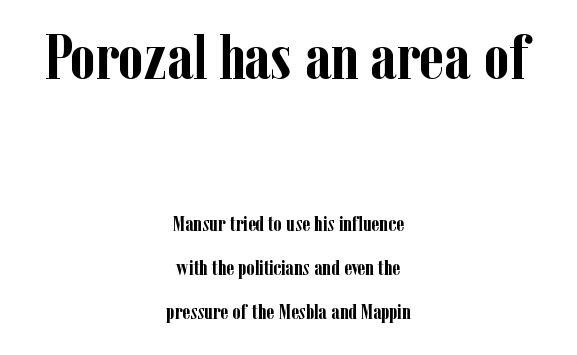
Q: Is the text bold? A: Yes.
Q: Is the text italic (slanted)? A: No, it is upright.
Q: Is the typeface a serif or a sans-serif typeface? A: Serif.
Q: Is the text underlined? A: No.
Q: How is the paragraph aligned? A: Centered.
Q: Is the spacing between letters normal or unusually wide? A: Normal.
Q: Is the spacing between lines tight, normal or loose? A: Loose.
Q: Which block of text is set in a larger size, the first (top) or the second (bottom)? A: The first (top) one.
Q: Width (condensed, normal, or wide)? A: Condensed.
Q: Stroke contrast? A: Low.
Q: x-height? A: Medium.
Q: Monospaced? A: No.
